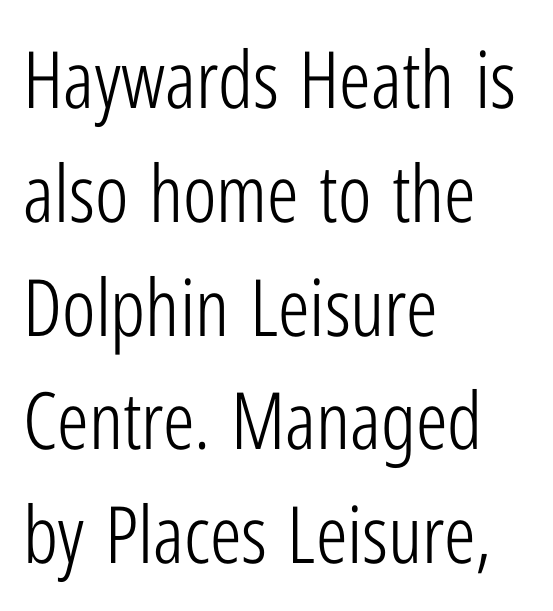
Heaviness? Minimal to ordinary, like unemphasized prose. You could not count columns in this text — the font is proportionally spaced. The rendering anchors every line to the left-hand side. This rendering employs a face without finishing strokes, i.e., a sans-serif. The area under the type is left untouched. Upright lettering throughout.
